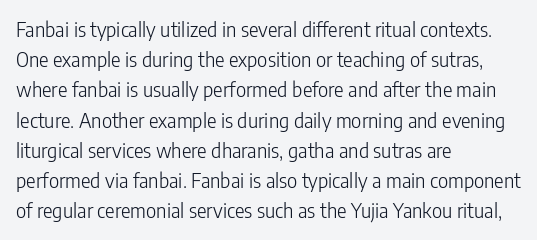
What stands out about the letter spacing? Nothing — it is the standard amount. The axis of the letterforms is exactly vertical. Check the space under the baseline: it is left empty. Evenly set lines give the paragraph a standard silhouette.
